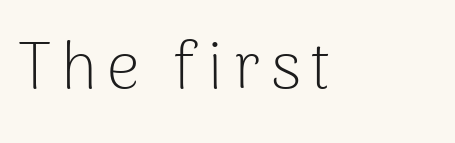
Q: Is the text bold? A: No.
Q: Is the text italic (slanted)? A: No, it is upright.
Q: Is the typeface a serif or a sans-serif typeface? A: Sans-serif.
Q: Is the text underlined? A: No.
Q: How is the paragraph aligned? A: Left-aligned.
Q: Width (condensed, normal, or wide)? A: Normal.
Q: Stroke contrast? A: Low.
Q: x-height? A: Medium.
Q: Monospaced? A: No.
